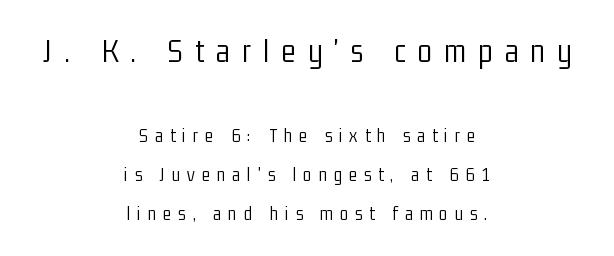
The rendering uses a large line-height, opening up the rows. Top chunk: large. Bottom chunk: small. Each line is balanced around a shared central axis. The rendering inserts visible extra space after every character. Here the designer chose a conventional face with non-uniform glyph widths. Examine the stroke ends and you'll find no serifs.
